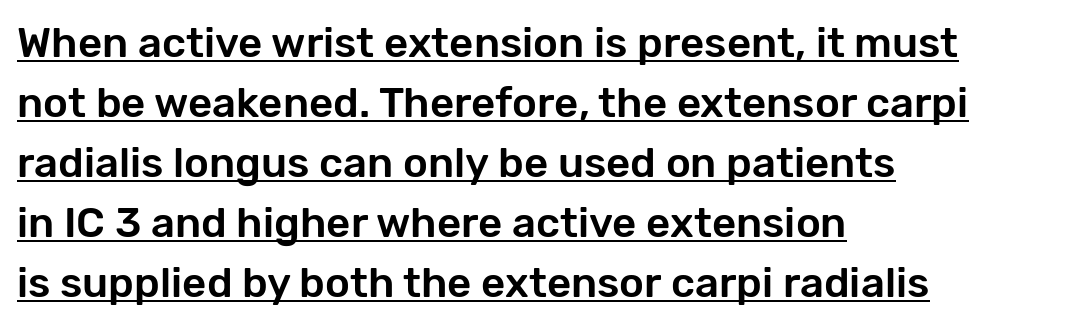
{"serif": "no", "italic": "no", "width": "normal", "stroke_contrast": "low", "x_height": "medium", "monospaced": "no", "underline": "yes", "align": "left", "line_spacing": "normal", "line_spacing_ratio": 1.43, "letter_spacing": "normal", "letter_spacing_em": 0.0, "glyph_px": 42}
